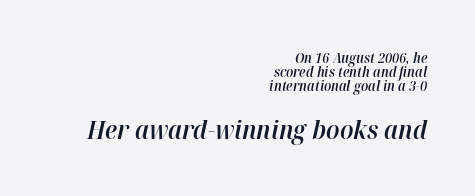
The image shows 26 px text type, italic (leaning right); set right-aligned, tight line spacing (1.01x), normal letter spacing, not underlined; the second (bottom) block is 1.86x larger.
